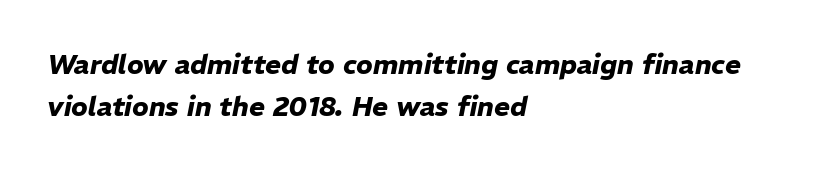
Each word holds together tightly as a unit, with standard inter-letter gaps. Is there much room between lines? A standard amount, neither cramped nor airy. Plain, unruled lines of type. Does the weight exceed regular? Yes, all the way to bold.
